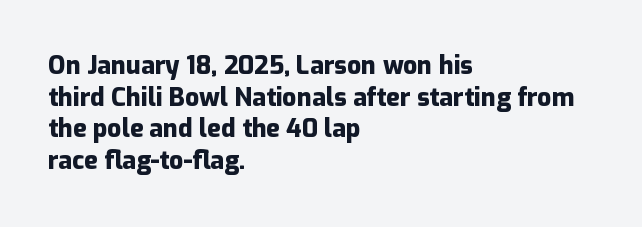
Q: Is the text bold? A: Yes.
Q: Is the text italic (slanted)? A: No, it is upright.
Q: Is the text underlined? A: No.
Q: How is the paragraph aligned? A: Left-aligned.
Q: Is the spacing between letters normal or unusually wide? A: Normal.
Q: Is the spacing between lines tight, normal or loose? A: Normal.
